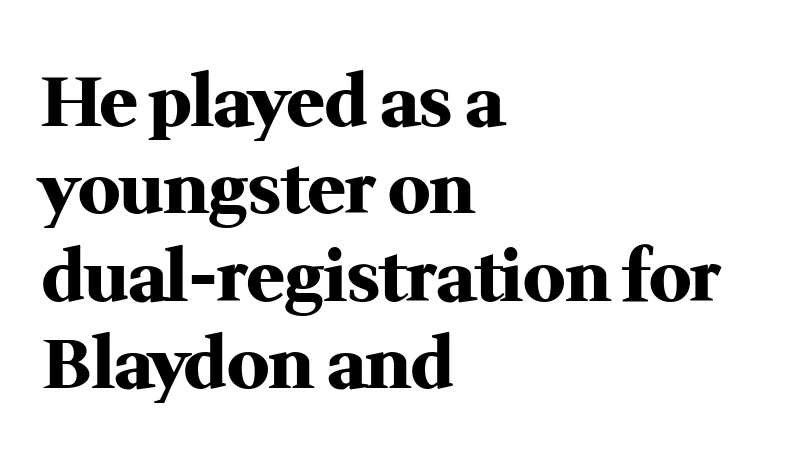
Look at the bottom of the vertical strokes: they flare into serifs here. Left-aligned paragraph, ragged on the right. The letters stand straight up with perfectly vertical stems. The strip under each line holds only bare page. Rows of type keep a routine distance in the vertical direction.
